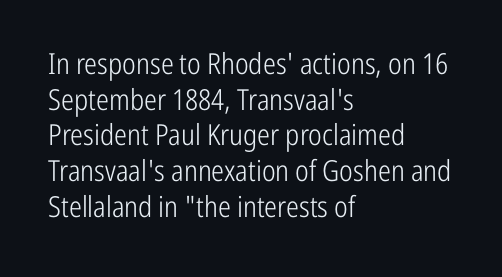
The image shows 29 px light, condensed sans-serif type, upright; set left-aligned, line spacing 1.23x, normal letter spacing, not underlined; low stroke contrast and a medium x-height.
